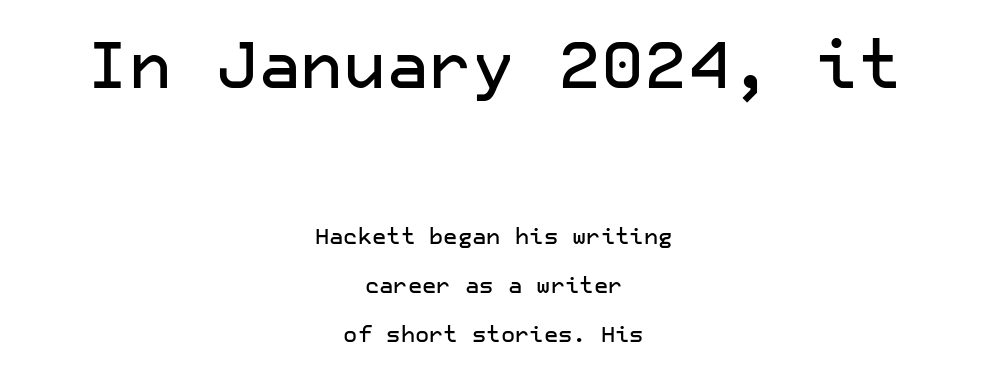
The image shows 66 px sans-serif type, upright; set centered, loose line spacing (2.23x), normal letter spacing, not underlined; the first (top) block is 3.0x larger; low stroke contrast and a medium x-height.
